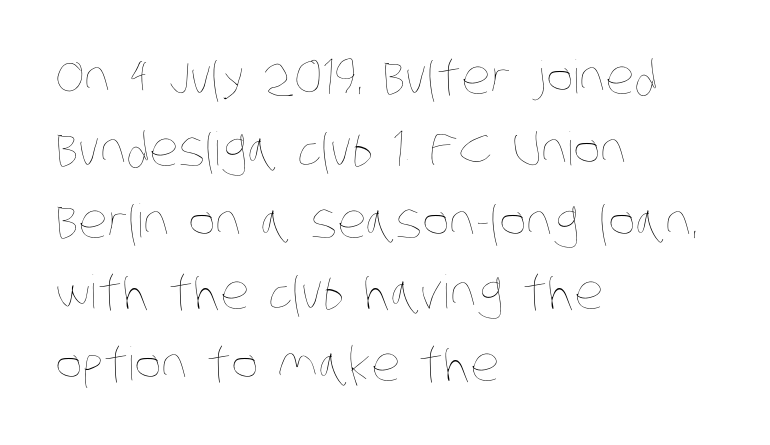
The passage shown is typed in a proportional face where columns would drift. Letters rest on an invisible, unmarked baseline. The setting favours the left margin, as ordinary paragraphs usually do. A light-to-regular cut is what we see here. The rows are spaced the way most documents space them. Default kerning and tracking; the words read as compact shapes.
